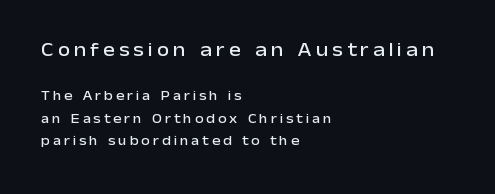
{"italic": "no", "underline": "no", "align": "left", "line_spacing": "normal", "line_spacing_ratio": 1.61, "letter_spacing": "wide", "letter_spacing_em": 0.2, "larger_block": "first", "size_ratio": 1.43, "glyph_px": 20}
